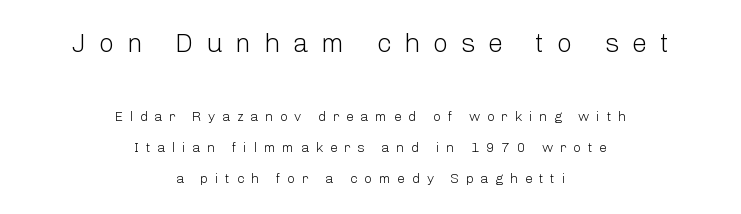
Q: Is the text bold? A: No.
Q: Is the text italic (slanted)? A: No, it is upright.
Q: Is the text underlined? A: No.
Q: How is the paragraph aligned? A: Centered.
Q: Is the spacing between letters normal or unusually wide? A: Unusually wide.
Q: Is the spacing between lines tight, normal or loose? A: Loose.
Q: Which block of text is set in a larger size, the first (top) or the second (bottom)? A: The first (top) one.
